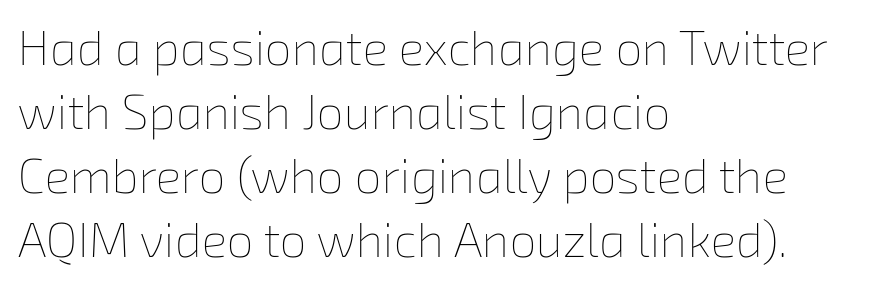
The image shows 48 px thin type; set left-aligned, normal line spacing (1.33x), normal letter spacing, not underlined; low stroke contrast and a medium x-height.
